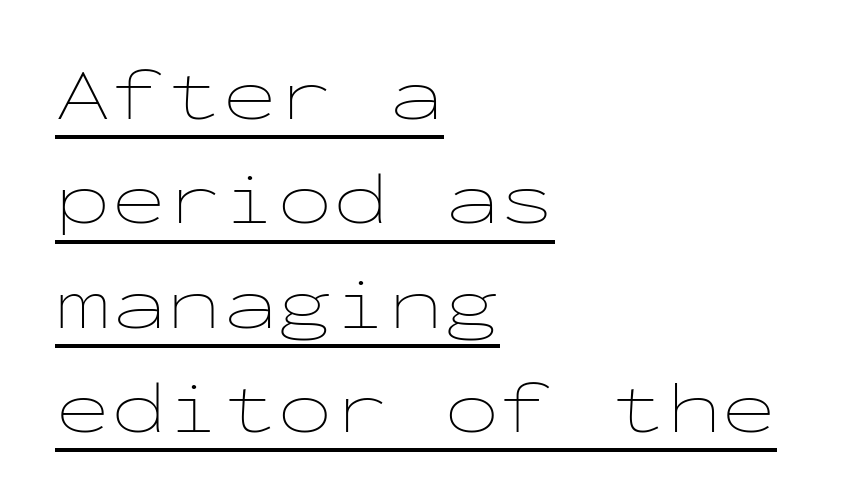
The image shows 74 px thin, wide type, upright, monospaced; set left-aligned, normal line spacing (1.41x), normal letter spacing, underlined; low stroke contrast and a medium x-height.
